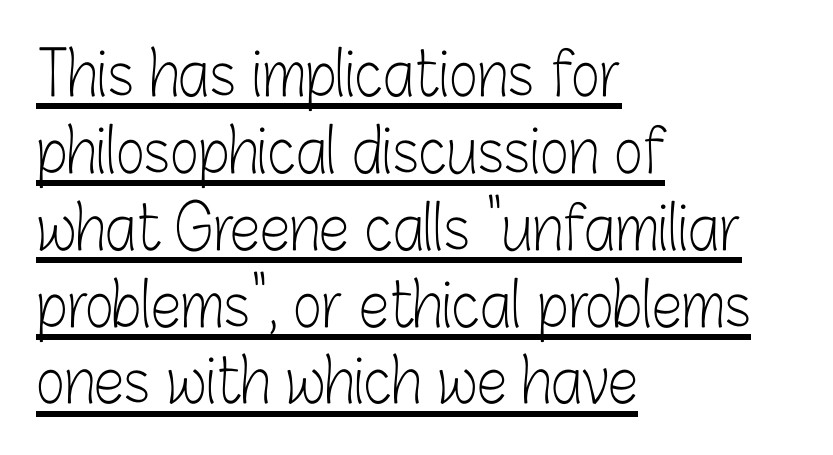
Regular leading. Typographically, this falls in the sans-serif category. Letter spacing: default. Characters remain perfectly vertical along every line. Underline: present.
